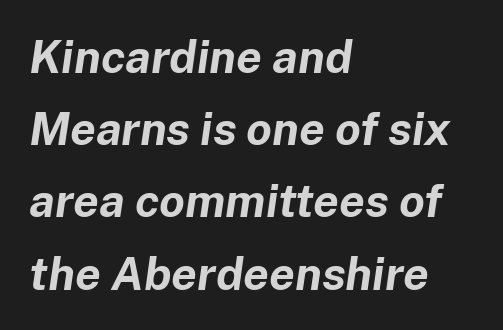
The image shows 46 px bold type, italic (leaning right); set left-aligned, normal line spacing (1.57x), normal letter spacing, not underlined; low stroke contrast and a medium x-height.
